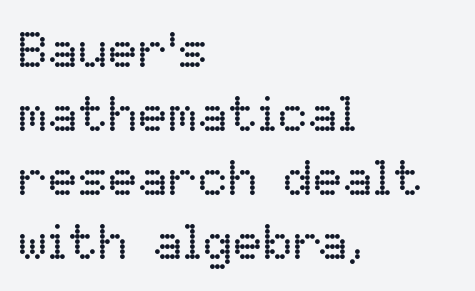
The image shows 50 px regular-weight type, upright; set left-aligned, normal line spacing (1.28x), normal letter spacing, not underlined; low stroke contrast and a medium x-height.
